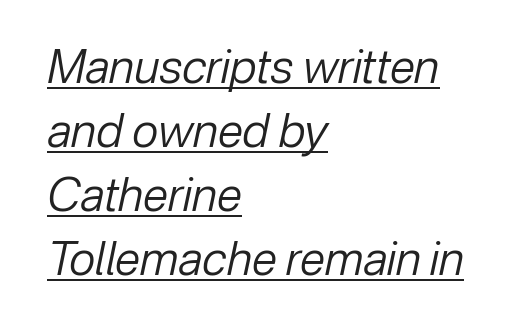
Here the designer chose a conventional face with non-uniform glyph widths. The passage shown has conventional tracking throughout. Quick note: interline space is typical. The axis of the letterforms is tilted away from vertical.
